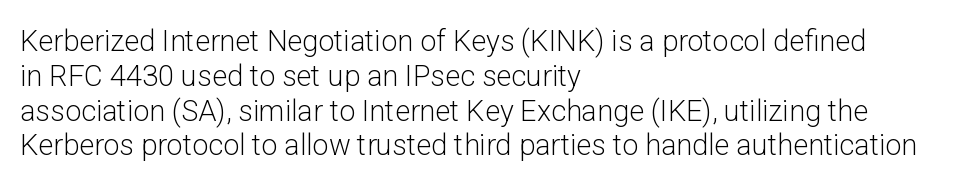
The image shows 29 px light sans-serif type, upright; set left-aligned, line spacing 1.2x, normal letter spacing, not underlined; low stroke contrast and a medium x-height.
